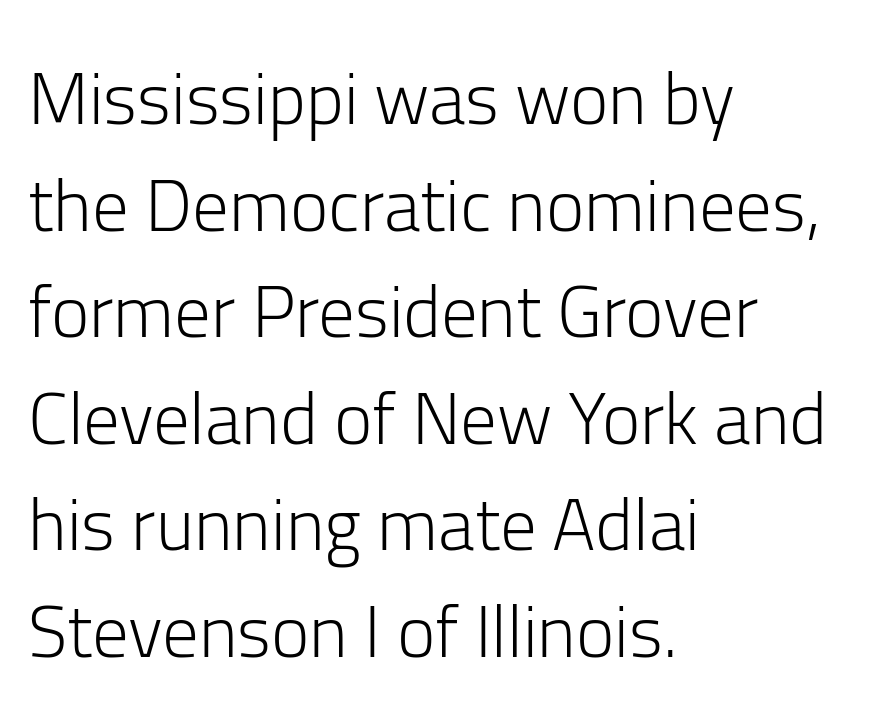
The image shows 73 px light sans-serif type, upright; set left-aligned, normal line spacing (1.46x), normal letter spacing, not underlined; low stroke contrast and a medium x-height.
